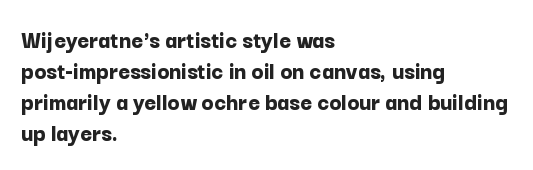
The image shows 25 px bold type, upright; set left-aligned, line spacing 1.24x, normal letter spacing, not underlined.
